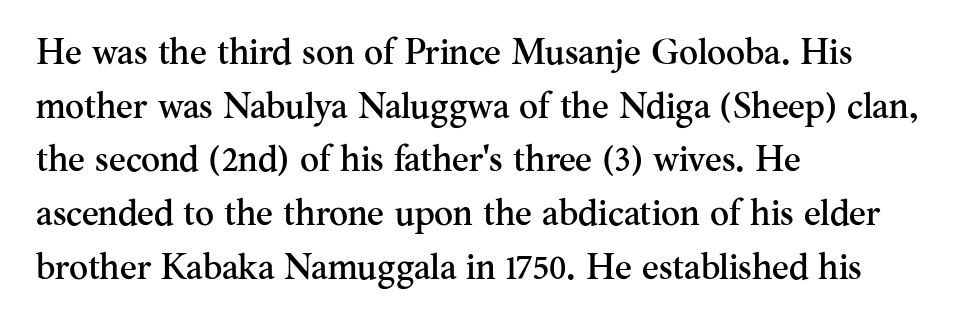
{"serif": "yes", "italic": "no", "width": "normal", "stroke_contrast": "medium", "x_height": "small", "monospaced": "no", "underline": "no", "align": "left", "line_spacing": "normal", "line_spacing_ratio": 1.49, "letter_spacing": "normal", "letter_spacing_em": 0.0, "glyph_px": 36}
